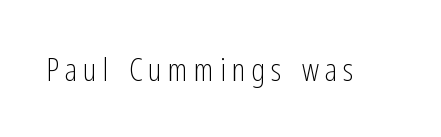
The image shows 32 px light, condensed sans-serif type, upright; set not underlined; low stroke contrast and a medium x-height.
